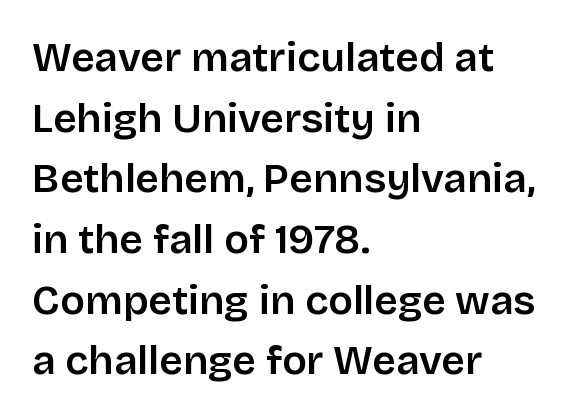
The image shows 41 px semibold sans-serif type, upright; set left-aligned, normal line spacing (1.48x), normal letter spacing, not underlined; low stroke contrast and a large x-height.
